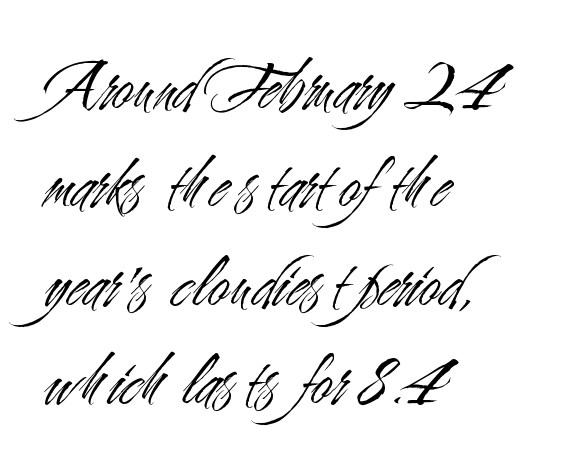
The image shows 74 px light, condensed sans-serif type; set left-aligned, normal line spacing (1.33x), normal letter spacing, not underlined; medium stroke contrast and a small x-height.
